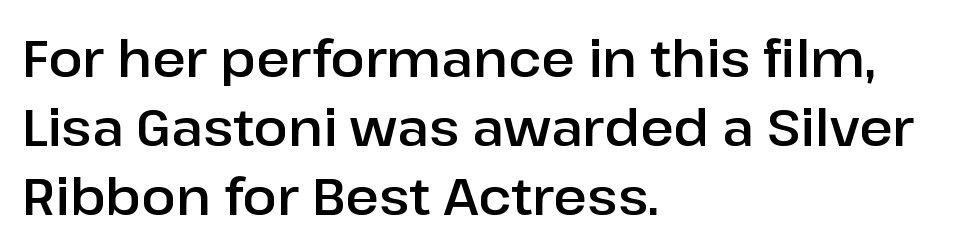
Q: Is the text italic (slanted)? A: No, it is upright.
Q: Is the typeface a serif or a sans-serif typeface? A: Sans-serif.
Q: Is the text underlined? A: No.
Q: How is the paragraph aligned? A: Left-aligned.
Q: Is the spacing between letters normal or unusually wide? A: Normal.
Q: Is the spacing between lines tight, normal or loose? A: Normal.
Q: Width (condensed, normal, or wide)? A: Normal.
Q: Stroke contrast? A: Low.
Q: x-height? A: Medium.
Q: Monospaced? A: No.
